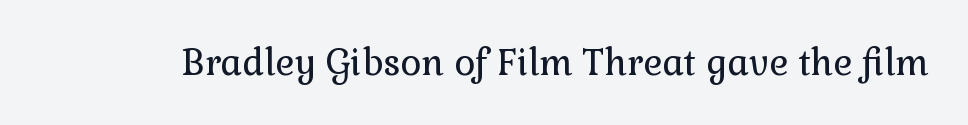
Check the space under the baseline: it is left empty. Each letter keeps its own natural width here, so spacing adapts to shape. Examine the stroke ends and you'll spot serifs. The letters stand upright; this is a roman face.
